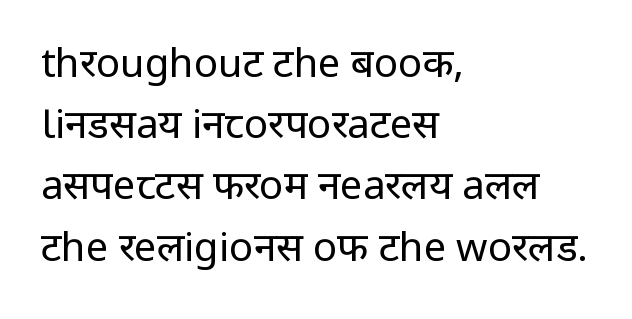
A quiet, ordinary-to-light weight characterises the typeface. Type style note: lacks serifs. Layout note: lines flush left. The glyphs are unaccompanied by any horizontal stroke below them. The leading is moderate, giving the passage an even texture. No extra tracking has been applied to these lines.
